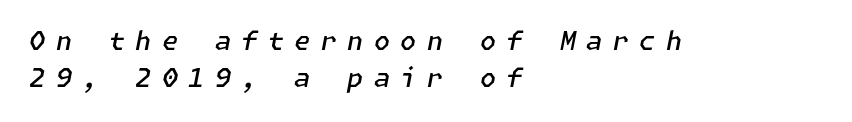
Q: Is the text bold? A: Semi-bold.
Q: Is the text italic (slanted)? A: Yes, it leans right by about 11 degrees.
Q: Is the text underlined? A: No.
Q: How is the paragraph aligned? A: Left-aligned.
Q: Is the spacing between letters normal or unusually wide? A: Unusually wide.
Q: Is the spacing between lines tight, normal or loose? A: Normal.
